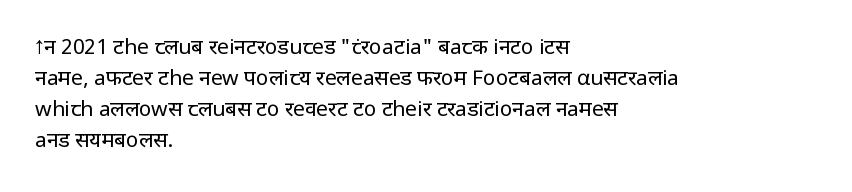
Q: Is the text bold? A: No.
Q: Is the text italic (slanted)? A: No, it is upright.
Q: Is the text underlined? A: No.
Q: How is the paragraph aligned? A: Left-aligned.
Q: Is the spacing between letters normal or unusually wide? A: Normal.
Q: Is the spacing between lines tight, normal or loose? A: Normal.
